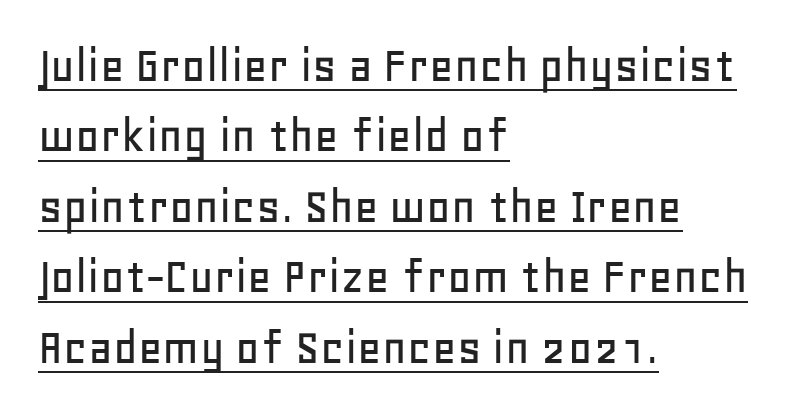
Q: Is the text italic (slanted)? A: No, it is upright.
Q: Is the typeface a serif or a sans-serif typeface? A: Sans-serif.
Q: Is the text underlined? A: Yes.
Q: How is the paragraph aligned? A: Left-aligned.
Q: Is the spacing between letters normal or unusually wide? A: Normal.
Q: Is the spacing between lines tight, normal or loose? A: Normal.
Q: Width (condensed, normal, or wide)? A: Normal.
Q: Stroke contrast? A: Low.
Q: x-height? A: Large.
Q: Monospaced? A: No.
